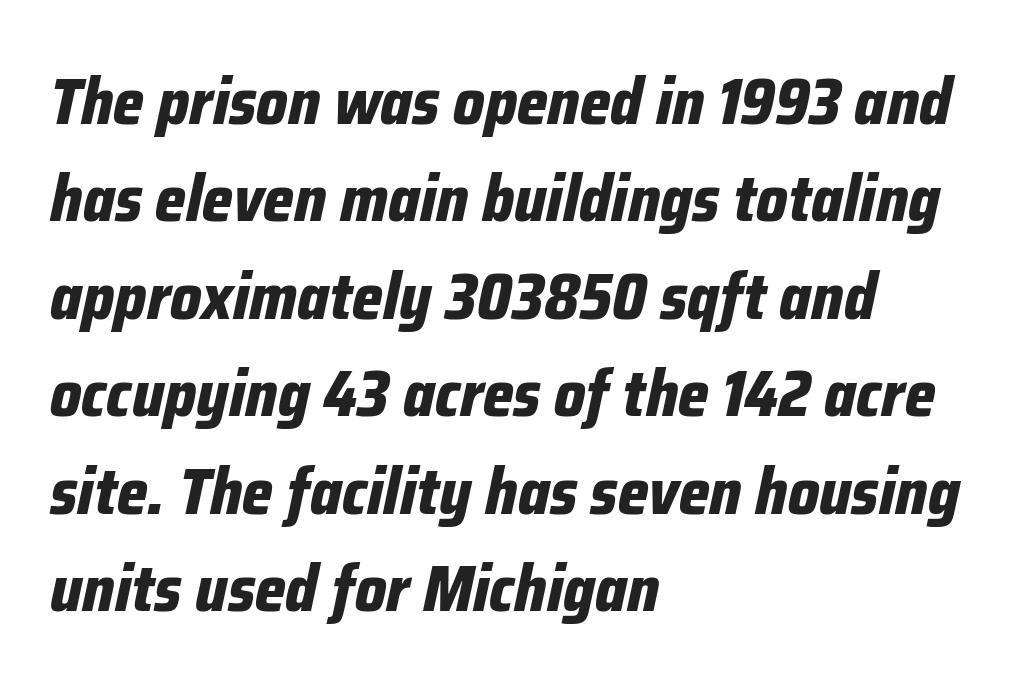
Q: Is the text bold? A: Yes.
Q: Is the text italic (slanted)? A: Yes, it leans right by about 12 degrees.
Q: Is the text underlined? A: No.
Q: How is the paragraph aligned? A: Left-aligned.
Q: Is the spacing between letters normal or unusually wide? A: Normal.
Q: Is the spacing between lines tight, normal or loose? A: Normal.
Q: Width (condensed, normal, or wide)? A: Condensed.
Q: Stroke contrast? A: Low.
Q: x-height? A: Medium.
Q: Monospaced? A: No.
